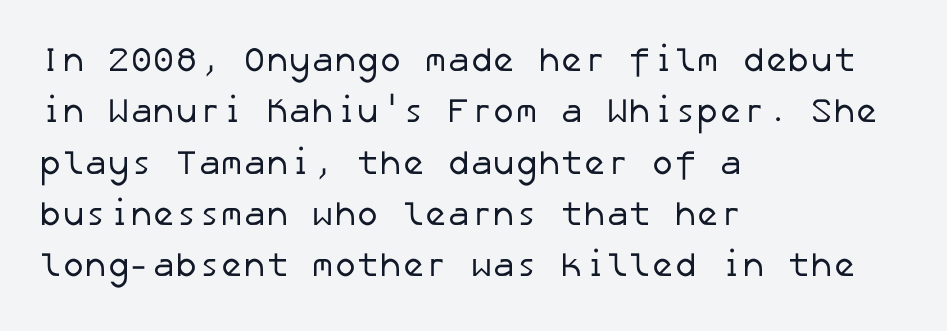
Q: Is the text bold? A: No.
Q: Is the typeface a serif or a sans-serif typeface? A: Sans-serif.
Q: Is the text underlined? A: No.
Q: How is the paragraph aligned? A: Left-aligned.
Q: Is the spacing between letters normal or unusually wide? A: Normal.
Q: Is the spacing between lines tight, normal or loose? A: Normal.
Q: Width (condensed, normal, or wide)? A: Normal.
Q: Stroke contrast? A: Low.
Q: x-height? A: Medium.
